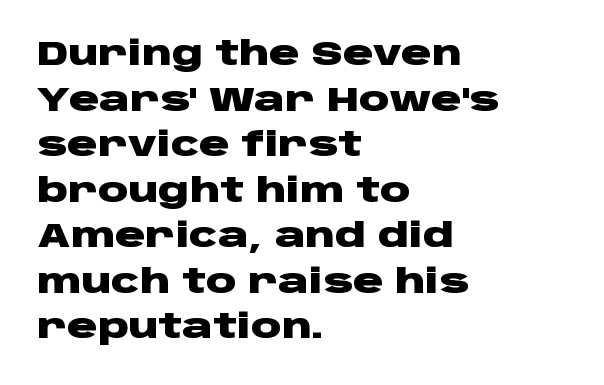
{"serif": "no", "italic": "no", "bold": "yes", "weight": "heavy", "width": "wide", "stroke_contrast": "low", "x_height": "large", "monospaced": "no", "underline": "no", "align": "left", "line_spacing": "normal", "line_spacing_ratio": 1.34, "letter_spacing": "normal", "letter_spacing_em": 0.0, "glyph_px": 34}
